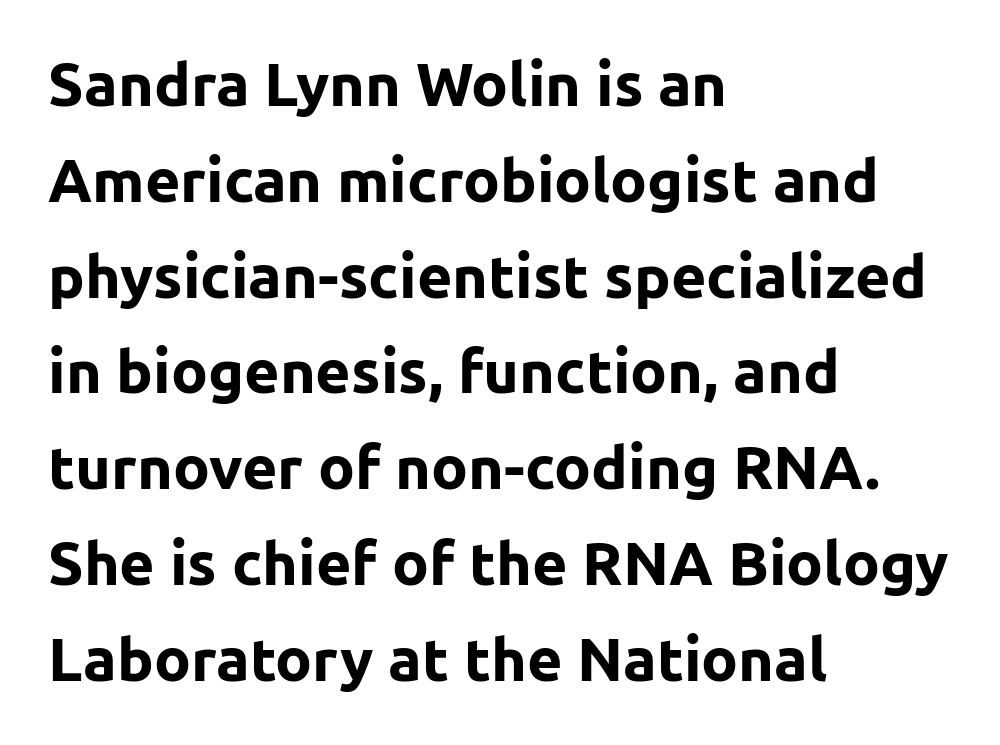
Q: Is the text bold? A: Yes.
Q: Is the text italic (slanted)? A: No, it is upright.
Q: Is the typeface a serif or a sans-serif typeface? A: Sans-serif.
Q: Is the text underlined? A: No.
Q: How is the paragraph aligned? A: Left-aligned.
Q: Is the spacing between letters normal or unusually wide? A: Normal.
Q: Is the spacing between lines tight, normal or loose? A: Normal.
Q: Width (condensed, normal, or wide)? A: Normal.
Q: Stroke contrast? A: Low.
Q: x-height? A: Medium.
Q: Monospaced? A: No.
